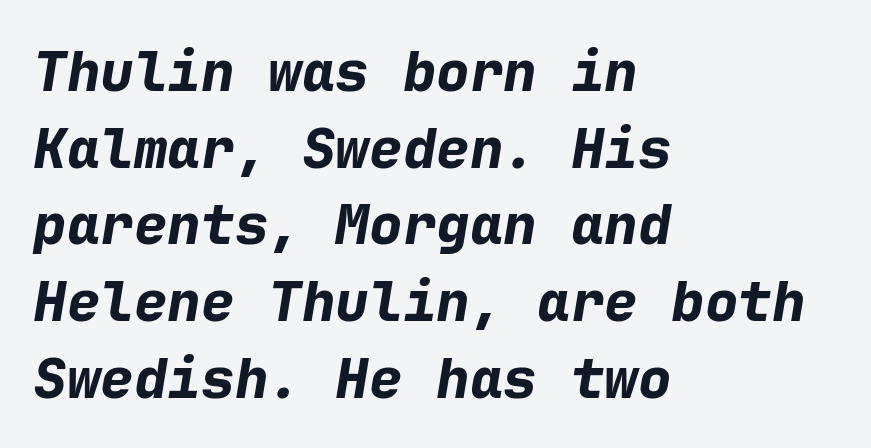
{"italic": "yes", "lean": "right", "slant_degrees": 9, "bold": "yes", "weight": "bold", "width": "normal", "stroke_contrast": "low", "x_height": "medium", "monospaced": "yes", "underline": "no", "align": "left", "line_spacing": "normal", "line_spacing_ratio": 1.37, "letter_spacing": "normal", "letter_spacing_em": 0.0, "glyph_px": 56}
